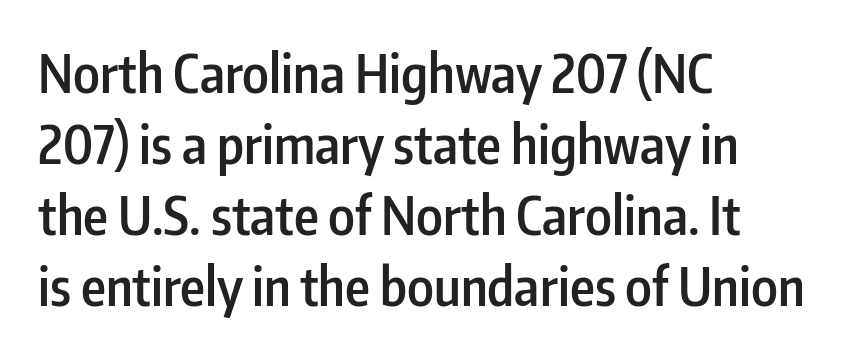
Reading down the block, your eye returns to a fixed left position each line. Vertically, the passage feels balanced, rows spaced as you'd expect. There is no visible air inserted between adjacent glyphs. The font family rendered here belongs to the sans-serif group. Bare-footed words on every line.
